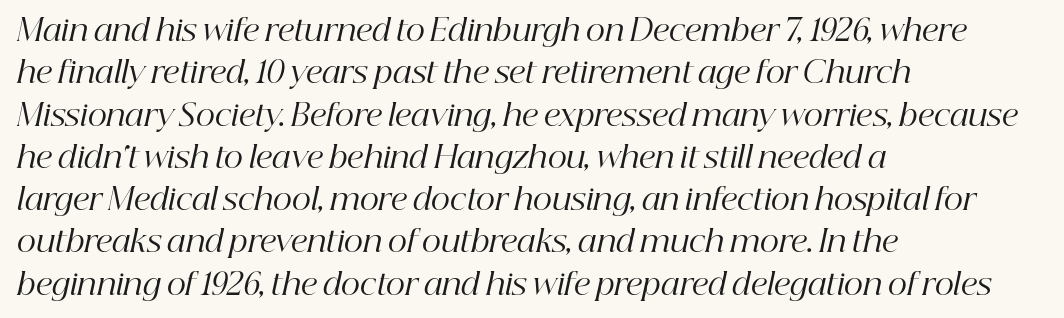
The image shows 30 px regular-weight serif type, italic (leaning right); set left-aligned, normal line spacing (1.41x), normal letter spacing, not underlined; high stroke contrast and a medium x-height.
